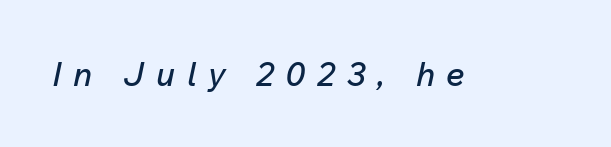
{"italic": "yes", "lean": "right", "slant_degrees": 12, "width": "normal", "stroke_contrast": "low", "x_height": "medium", "monospaced": "no", "underline": "no", "letter_spacing": "wide", "letter_spacing_em": 0.35, "glyph_px": 33}
